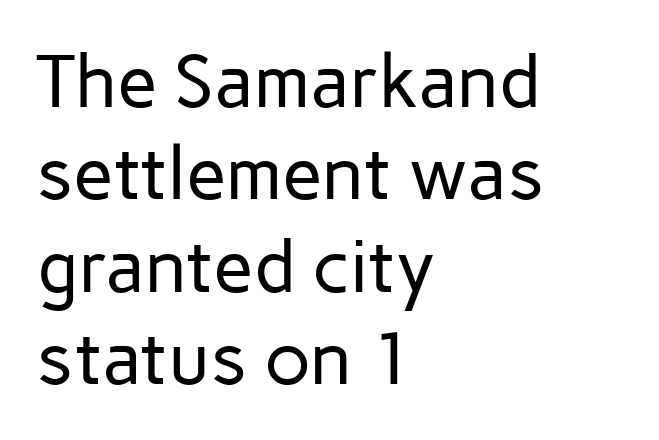
Q: Is the text bold? A: No.
Q: Is the text italic (slanted)? A: No, it is upright.
Q: Is the typeface a serif or a sans-serif typeface? A: Sans-serif.
Q: Is the text underlined? A: No.
Q: How is the paragraph aligned? A: Left-aligned.
Q: Is the spacing between letters normal or unusually wide? A: Normal.
Q: Is the spacing between lines tight, normal or loose? A: Normal.
Q: Width (condensed, normal, or wide)? A: Normal.
Q: Stroke contrast? A: Low.
Q: x-height? A: Medium.
Q: Monospaced? A: No.
